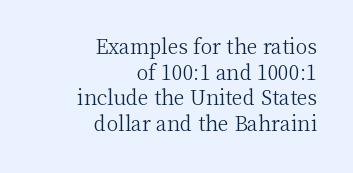
{"italic": "no", "bold": "no", "underline": "no", "align": "right", "line_spacing": "normal", "line_spacing_ratio": 1.28, "letter_spacing": "normal", "letter_spacing_em": 0.0, "glyph_px": 20}
